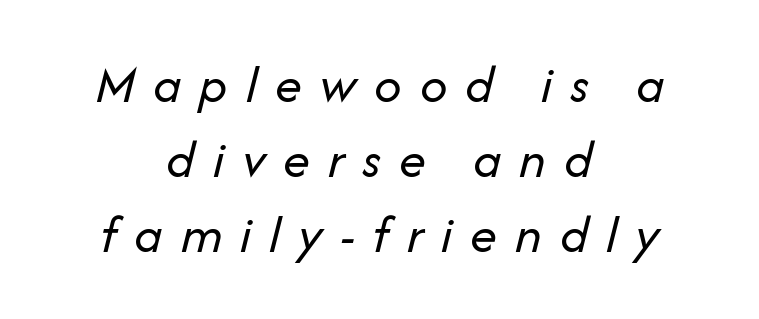
The image shows 54 px regular-weight type, italic (leaning right); set centered, normal line spacing (1.39x), unusually wide letter spacing (+0.33 em), not underlined; low stroke contrast and a medium x-height.
